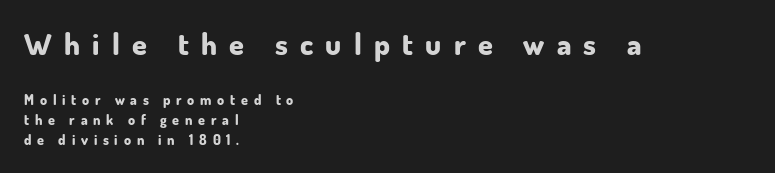
The image shows 30 px bold sans-serif type, upright; set left-aligned, normal line spacing (1.41x), unusually wide letter spacing (+0.41 em), not underlined; the first (top) block is 2.14x larger; low stroke contrast and a small x-height.
